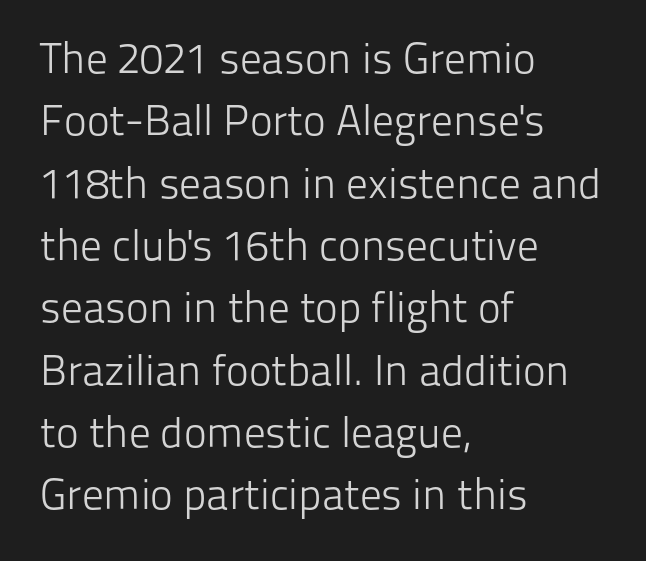
Descender tails drop into unmarked territory. You can tell it's not italic because the verticals are truly vertical. These lines are composed in type without serifs. One-word summary of the alignment: left. Words appear dense and cohesive because spacing is normal. The passage shown is not bold in any degree.
